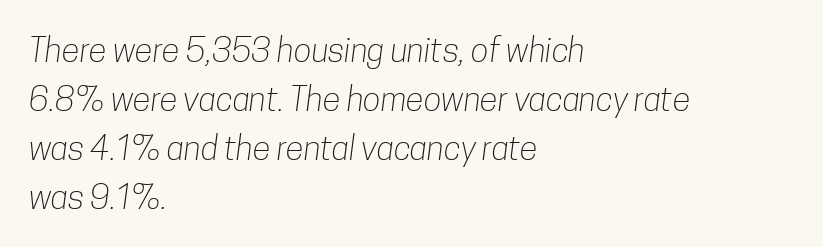
{"serif": "no", "bold": "no", "weight": "light", "width": "condensed", "stroke_contrast": "low", "x_height": "medium", "monospaced": "no", "underline": "no", "align": "left", "line_spacing": "normal", "line_spacing_ratio": 1.48, "letter_spacing": "normal", "letter_spacing_em": 0.0, "glyph_px": 33}
